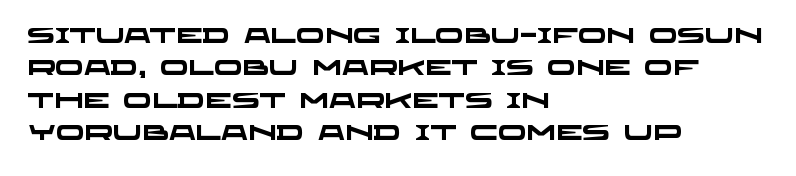
Q: Is the text bold? A: Yes.
Q: Is the text underlined? A: No.
Q: How is the paragraph aligned? A: Left-aligned.
Q: Is the spacing between letters normal or unusually wide? A: Normal.
Q: Is the spacing between lines tight, normal or loose? A: Normal.
